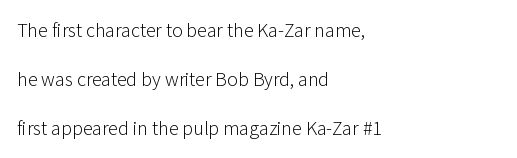
The image shows 20 px text type, upright; set left-aligned, loose line spacing (2.45x), normal letter spacing, not underlined.
